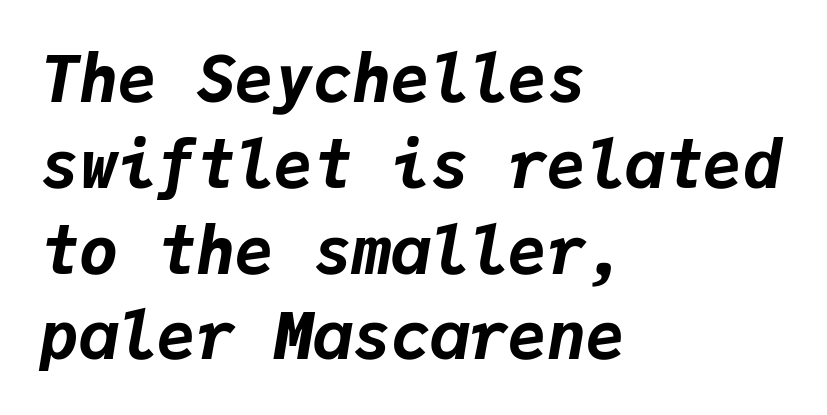
{"italic": "yes", "lean": "right", "slant_degrees": 9, "bold": "yes", "weight": "bold", "width": "normal", "stroke_contrast": "low", "x_height": "medium", "monospaced": "yes", "underline": "no", "align": "left", "line_spacing": "normal", "line_spacing_ratio": 1.32, "letter_spacing": "normal", "letter_spacing_em": 0.0, "glyph_px": 65}
